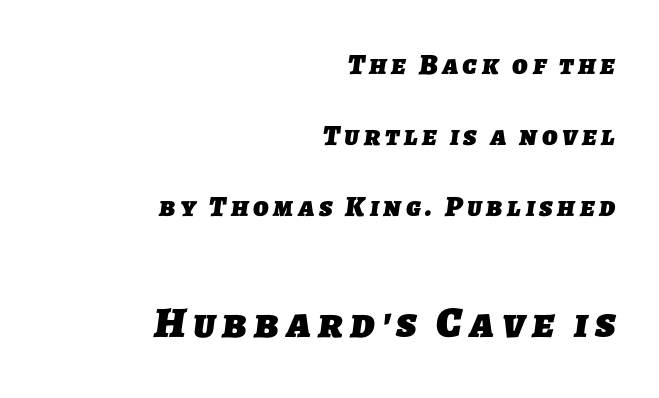
The image shows 44 px heavy sans-serif type; set right-aligned, loose line spacing (2.45x), not underlined; the second (bottom) block is 1.52x larger; low stroke contrast and a medium x-height.
